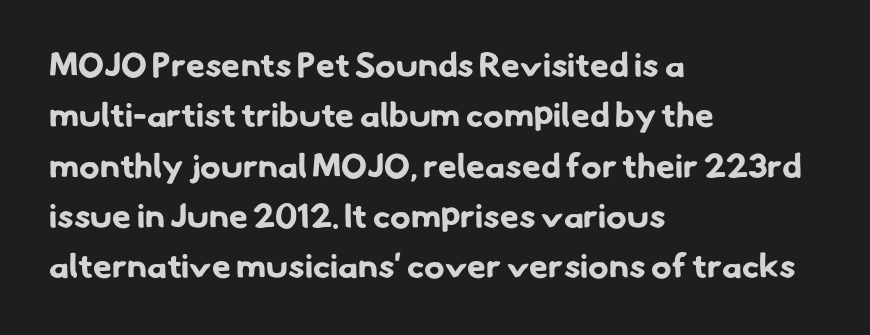
{"serif": "no", "bold": "yes", "weight": "bold", "width": "normal", "stroke_contrast": "low", "x_height": "small", "monospaced": "no", "underline": "no", "align": "left", "line_spacing": "normal", "line_spacing_ratio": 1.48, "letter_spacing": "normal", "letter_spacing_em": 0.0, "glyph_px": 34}
